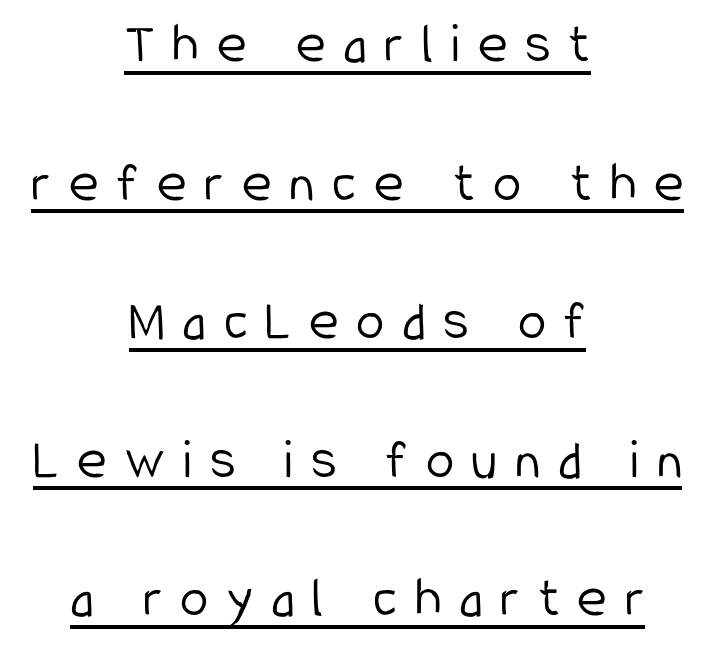
{"serif": "no", "italic": "no", "bold": "no", "weight": "light", "width": "condensed", "stroke_contrast": "low", "x_height": "medium", "monospaced": "no", "underline": "yes", "align": "center", "line_spacing": "loose", "line_spacing_ratio": 2.43, "letter_spacing": "wide", "letter_spacing_em": 0.31, "glyph_px": 57}
